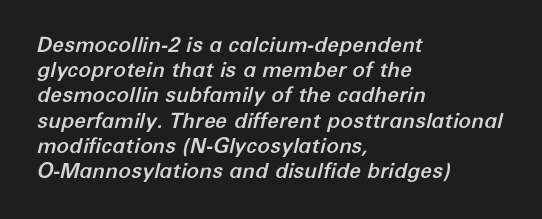
Q: Is the text italic (slanted)? A: Yes, it leans right by about 12 degrees.
Q: Is the text underlined? A: No.
Q: How is the paragraph aligned? A: Left-aligned.
Q: Is the spacing between letters normal or unusually wide? A: Normal.
